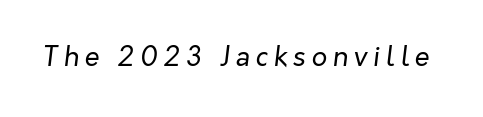
Q: Is the text bold? A: No.
Q: Is the text italic (slanted)? A: Yes, it leans right by about 7 degrees.
Q: Is the text underlined? A: No.
Q: Is the spacing between letters normal or unusually wide? A: Unusually wide.
